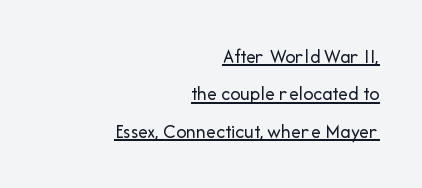
Does the lettering tilt? It doesn't — this is upright. Caption: multi-line text, flush right, ragged left. The face looks like a standard text weight, possibly lighter. Glyph-to-glyph distance matches everyday printed text. Like a heading marked for emphasis, these lines bear an underscore.
